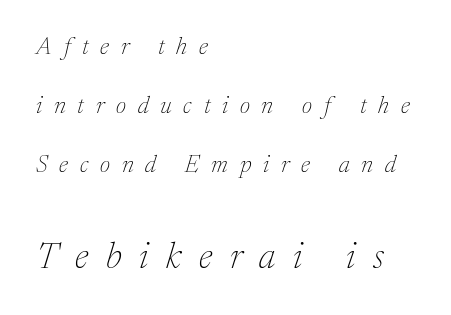
Q: Is the text bold? A: No.
Q: Is the text italic (slanted)? A: Yes, it leans right by about 17 degrees.
Q: Is the typeface a serif or a sans-serif typeface? A: Serif.
Q: Is the text underlined? A: No.
Q: How is the paragraph aligned? A: Left-aligned.
Q: Is the spacing between letters normal or unusually wide? A: Unusually wide.
Q: Is the spacing between lines tight, normal or loose? A: Loose.
Q: Which block of text is set in a larger size, the first (top) or the second (bottom)? A: The second (bottom) one.
Q: Width (condensed, normal, or wide)? A: Normal.
Q: Stroke contrast? A: Medium.
Q: x-height? A: Medium.
Q: Monospaced? A: No.
